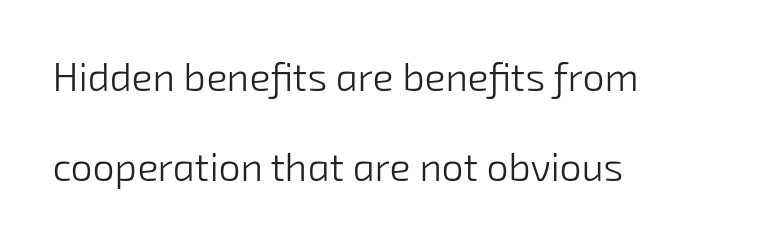
Q: Is the text bold? A: No.
Q: Is the typeface a serif or a sans-serif typeface? A: Sans-serif.
Q: Is the text underlined? A: No.
Q: How is the paragraph aligned? A: Left-aligned.
Q: Is the spacing between letters normal or unusually wide? A: Normal.
Q: Is the spacing between lines tight, normal or loose? A: Loose.
Q: Width (condensed, normal, or wide)? A: Normal.
Q: Stroke contrast? A: Low.
Q: x-height? A: Medium.
Q: Monospaced? A: No.
